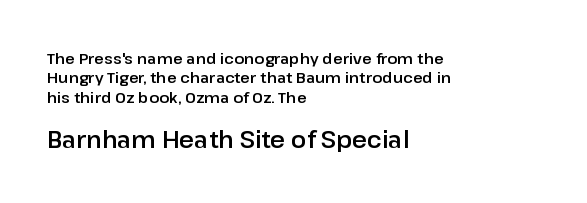
Q: Is the text italic (slanted)? A: No, it is upright.
Q: Is the text underlined? A: No.
Q: How is the paragraph aligned? A: Left-aligned.
Q: Is the spacing between letters normal or unusually wide? A: Normal.
Q: Is the spacing between lines tight, normal or loose? A: Normal.
Q: Which block of text is set in a larger size, the first (top) or the second (bottom)? A: The second (bottom) one.
